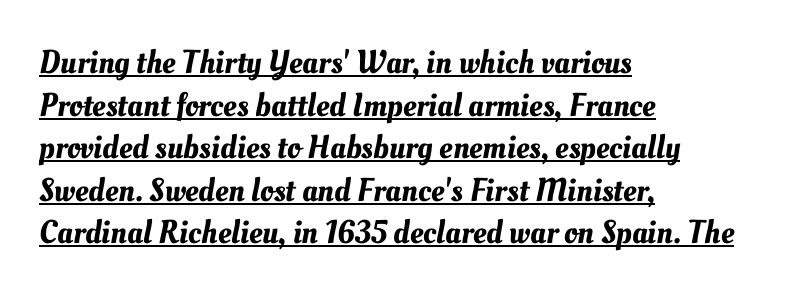
The image shows 33 px text type; set left-aligned, normal line spacing (1.29x), normal letter spacing, underlined; medium stroke contrast and a small x-height.
